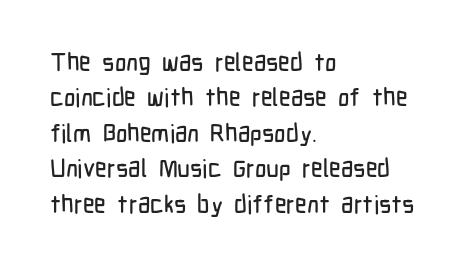
The image shows 25 px text type, upright; set left-aligned, normal line spacing (1.42x), normal letter spacing, not underlined.
